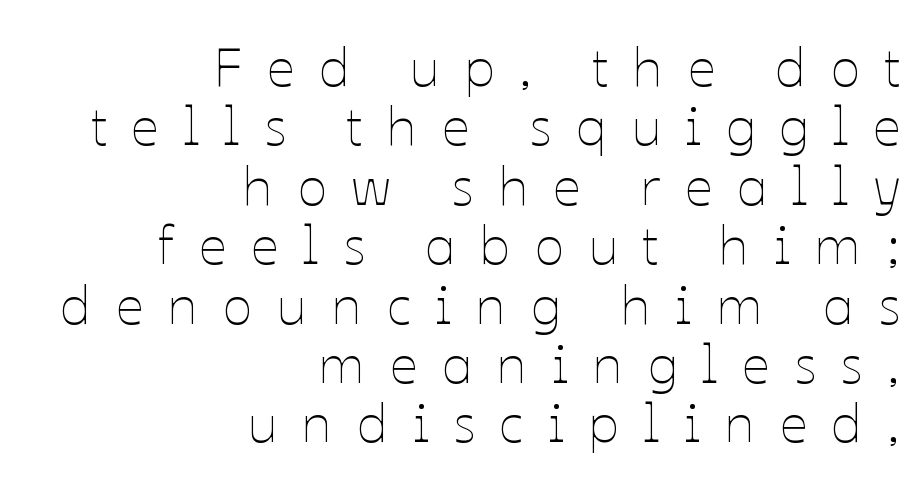
Q: Is the text bold? A: No.
Q: Is the text italic (slanted)? A: No, it is upright.
Q: Is the text underlined? A: No.
Q: How is the paragraph aligned? A: Right-aligned.
Q: Is the spacing between letters normal or unusually wide? A: Unusually wide.
Q: Is the spacing between lines tight, normal or loose? A: Tight.
Q: Width (condensed, normal, or wide)? A: Normal.
Q: Stroke contrast? A: Low.
Q: x-height? A: Medium.
Q: Monospaced? A: No.
